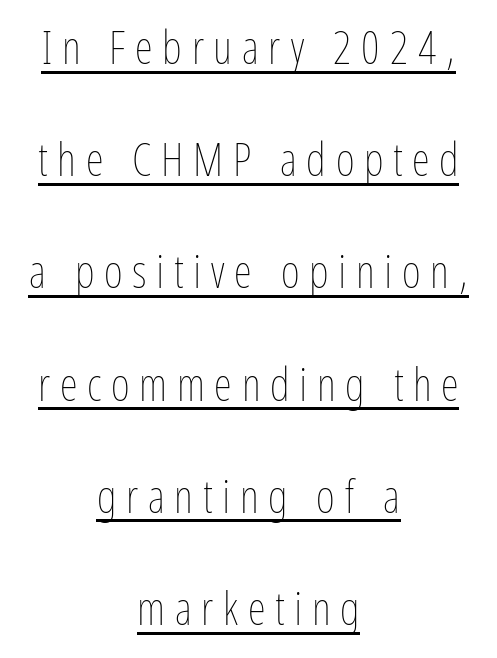
Q: Is the text bold? A: No.
Q: Is the text italic (slanted)? A: No, it is upright.
Q: Is the text underlined? A: Yes.
Q: How is the paragraph aligned? A: Centered.
Q: Is the spacing between letters normal or unusually wide? A: Unusually wide.
Q: Is the spacing between lines tight, normal or loose? A: Loose.
Q: Width (condensed, normal, or wide)? A: Condensed.
Q: Stroke contrast? A: Low.
Q: x-height? A: Medium.
Q: Monospaced? A: No.
